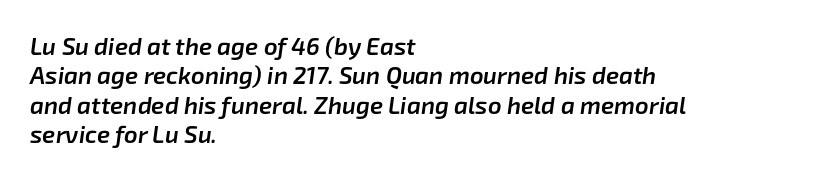
The image shows 24 px text type, italic (leaning right); set left-aligned, line spacing 1.22x, normal letter spacing, not underlined.
